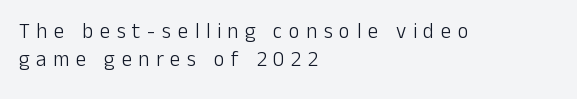
Q: Is the text bold? A: No.
Q: Is the text italic (slanted)? A: No, it is upright.
Q: Is the text underlined? A: No.
Q: How is the paragraph aligned? A: Left-aligned.
Q: Is the spacing between letters normal or unusually wide? A: Unusually wide.
Q: Is the spacing between lines tight, normal or loose? A: Normal.
